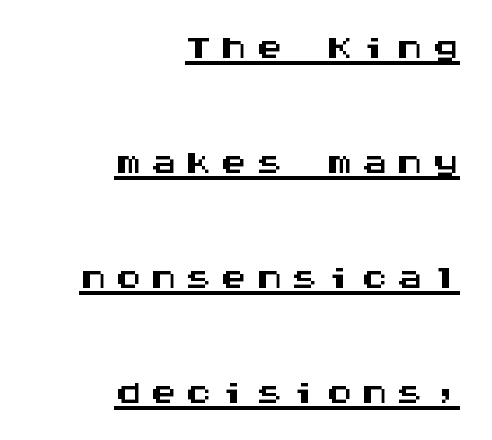
When letters stand straight like this, we call the style roman or upright. The sample's only ornament is a line tracing under the words. The face used here is a sans, in the tradition of grotesques and geometrics. The compositor pushed each line to the right boundary. You could count columns in this text — the font is strictly monospaced. The leading is generous, giving the passage an open texture.
